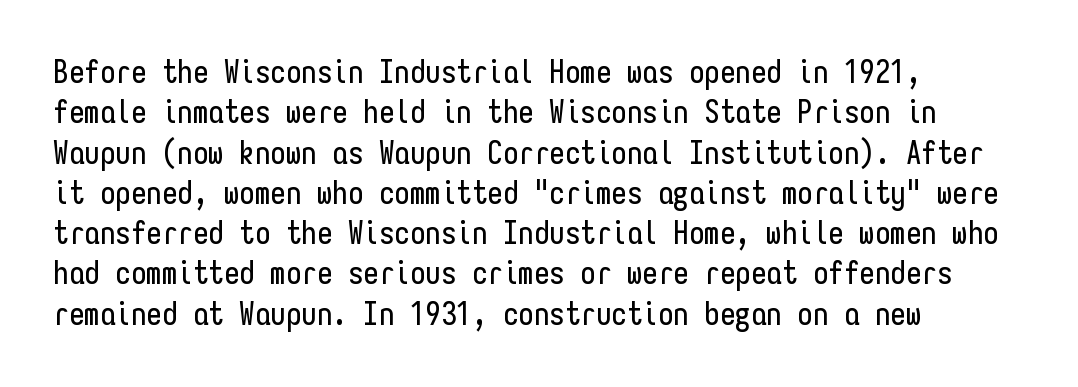
The image shows 31 px condensed sans-serif type, upright, monospaced; set left-aligned, normal line spacing (1.3x), normal letter spacing, not underlined; low stroke contrast and a medium x-height.
